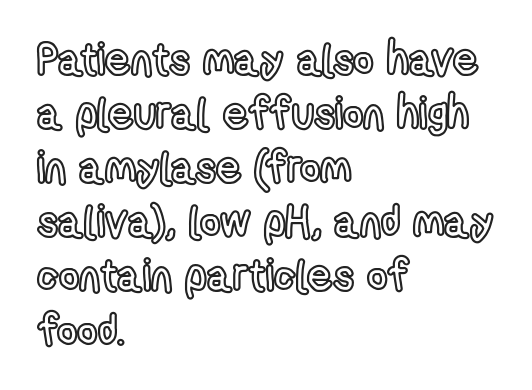
Q: Is the text italic (slanted)? A: No, it is upright.
Q: Is the text underlined? A: No.
Q: How is the paragraph aligned? A: Left-aligned.
Q: Is the spacing between letters normal or unusually wide? A: Normal.
Q: Width (condensed, normal, or wide)? A: Condensed.
Q: x-height? A: Medium.
Q: Monospaced? A: No.
